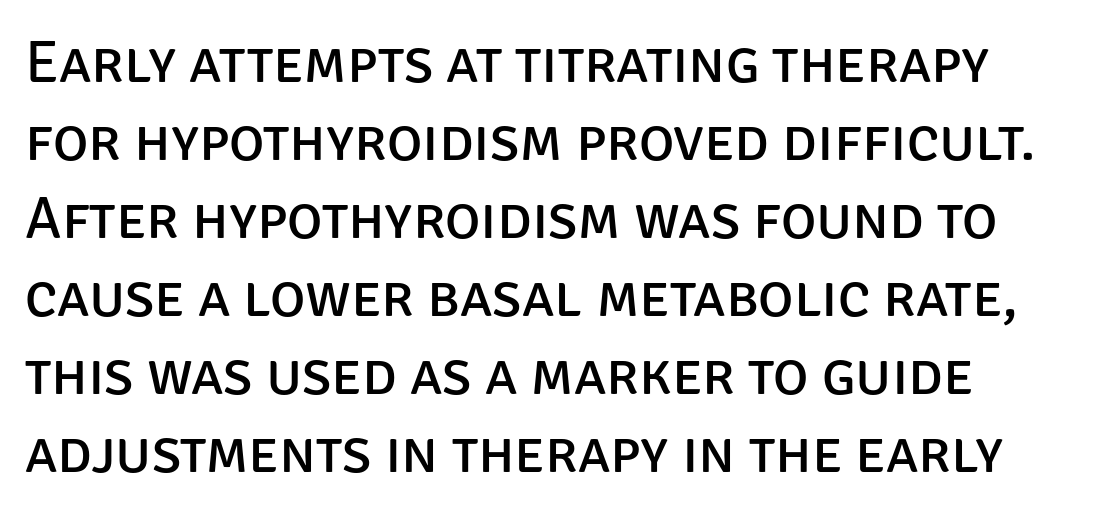
Q: Is the text bold? A: No.
Q: Is the text italic (slanted)? A: No, it is upright.
Q: Is the typeface a serif or a sans-serif typeface? A: Sans-serif.
Q: Is the text underlined? A: No.
Q: Is the spacing between letters normal or unusually wide? A: Normal.
Q: Is the spacing between lines tight, normal or loose? A: Normal.
Q: Width (condensed, normal, or wide)? A: Normal.
Q: Stroke contrast? A: Low.
Q: x-height? A: Large.
Q: Monospaced? A: No.
